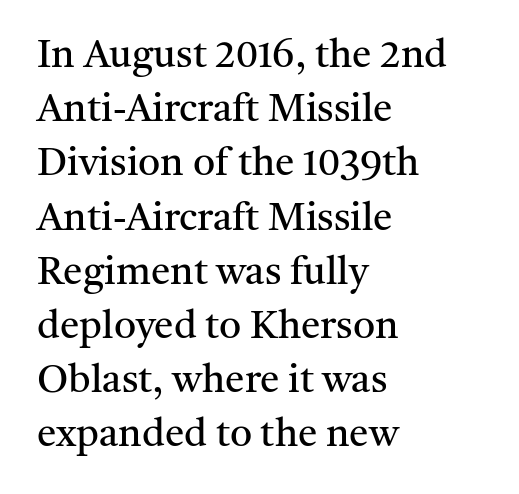
{"serif": "yes", "italic": "no", "bold": "no", "weight": "regular", "width": "normal", "stroke_contrast": "medium", "x_height": "medium", "monospaced": "no", "underline": "no", "align": "left", "line_spacing": "normal", "line_spacing_ratio": 1.39, "letter_spacing": "normal", "letter_spacing_em": 0.0, "glyph_px": 39}
